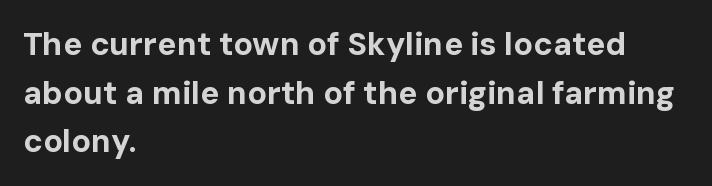
{"serif": "no", "italic": "no", "bold": "yes", "weight": "bold", "width": "normal", "stroke_contrast": "low", "x_height": "medium", "monospaced": "no", "underline": "no", "align": "left", "line_spacing": "normal", "line_spacing_ratio": 1.52, "letter_spacing": "normal", "letter_spacing_em": 0.0, "glyph_px": 32}
